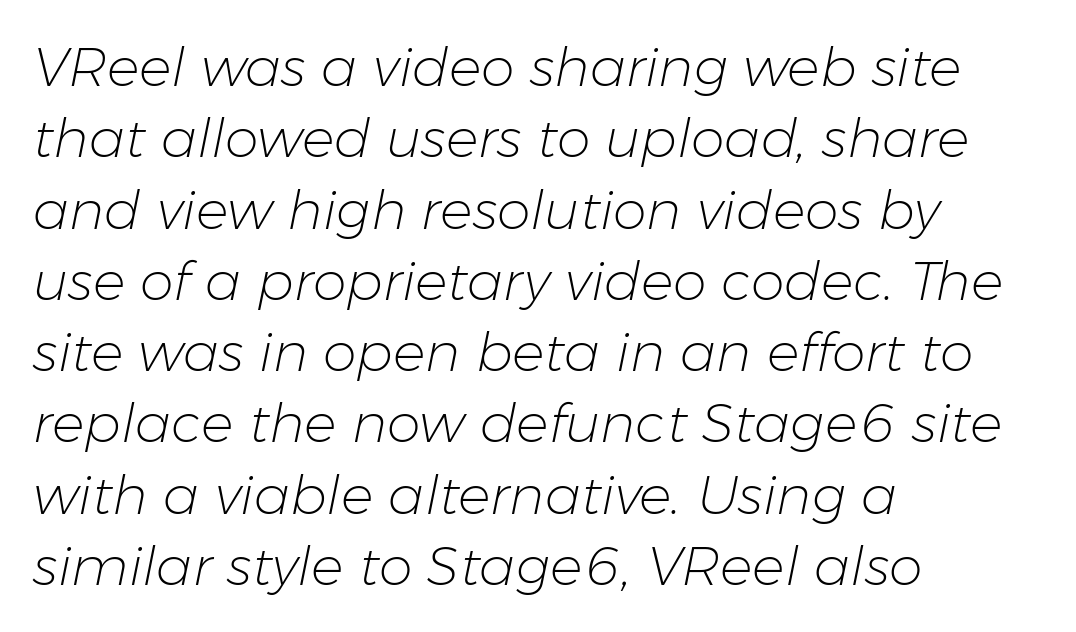
Q: Is the text bold? A: No.
Q: Is the text italic (slanted)? A: Yes, it leans right by about 11 degrees.
Q: Is the text underlined? A: No.
Q: How is the paragraph aligned? A: Left-aligned.
Q: Is the spacing between letters normal or unusually wide? A: Normal.
Q: Is the spacing between lines tight, normal or loose? A: Normal.
Q: Width (condensed, normal, or wide)? A: Normal.
Q: Stroke contrast? A: Low.
Q: x-height? A: Medium.
Q: Monospaced? A: No.
